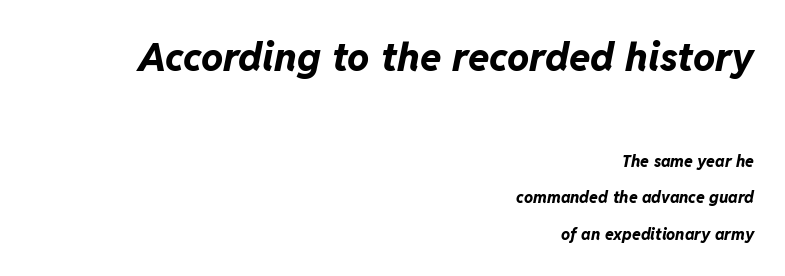
The image shows 39 px bold type, italic (leaning right); set right-aligned, loose line spacing (2.26x), normal letter spacing, not underlined; the first (top) block is 2.44x larger; low stroke contrast and a medium x-height.
